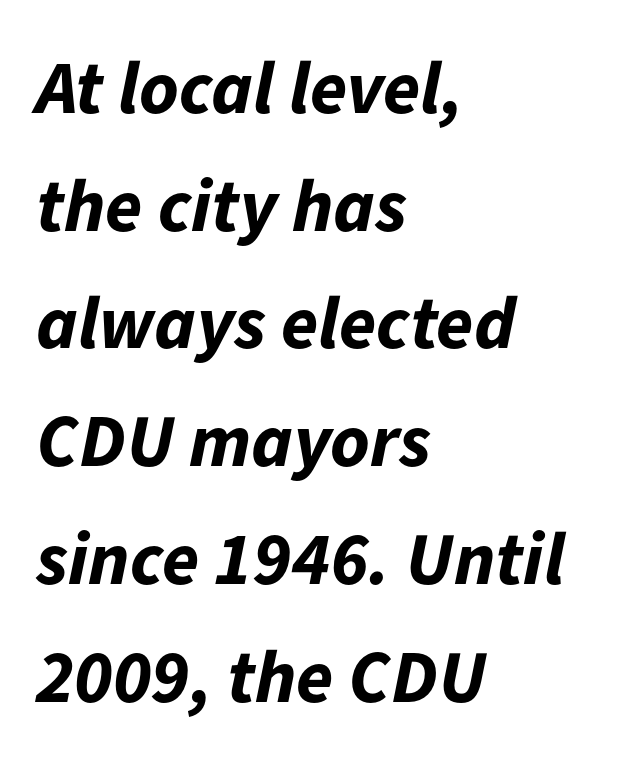
{"italic": "yes", "lean": "right", "slant_degrees": 11, "bold": "yes", "weight": "bold", "width": "normal", "stroke_contrast": "low", "x_height": "medium", "monospaced": "no", "underline": "no", "align": "left", "line_spacing": "normal", "line_spacing_ratio": 1.57, "letter_spacing": "normal", "letter_spacing_em": 0.0, "glyph_px": 75}
